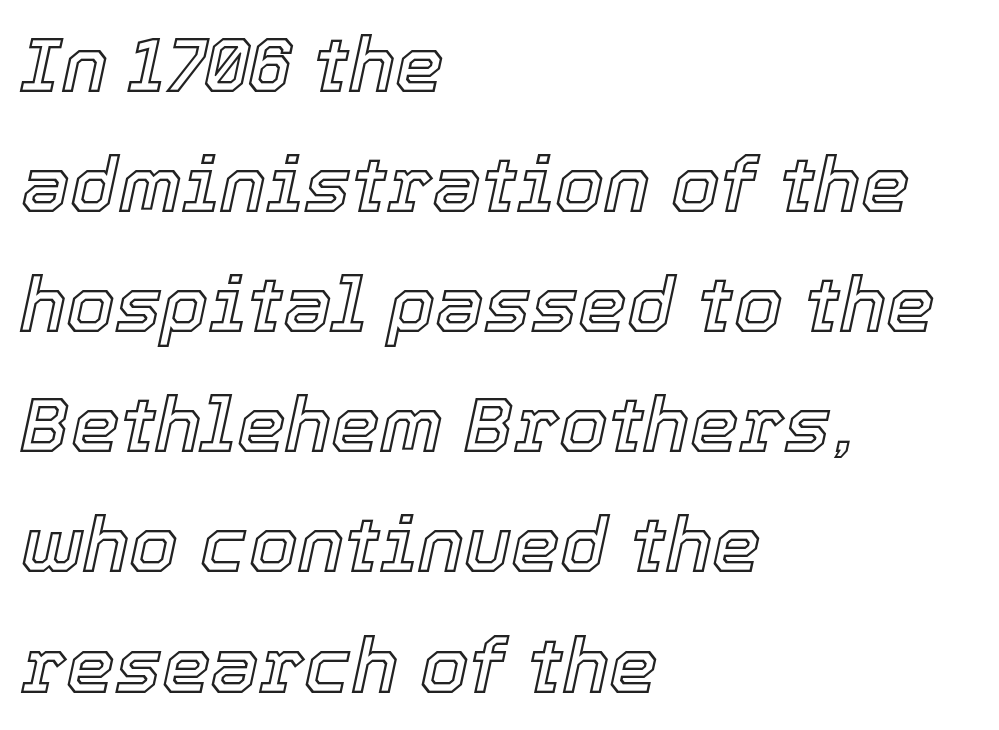
The block of text has a typical density, with ordinary space between rows. The letterforms sit shoulder to shoulder at normal distance. All the whitespace from short lines collects on the right. A clean baseline with only descenders dipping below it. The letters are slanted; this is an italic face.
